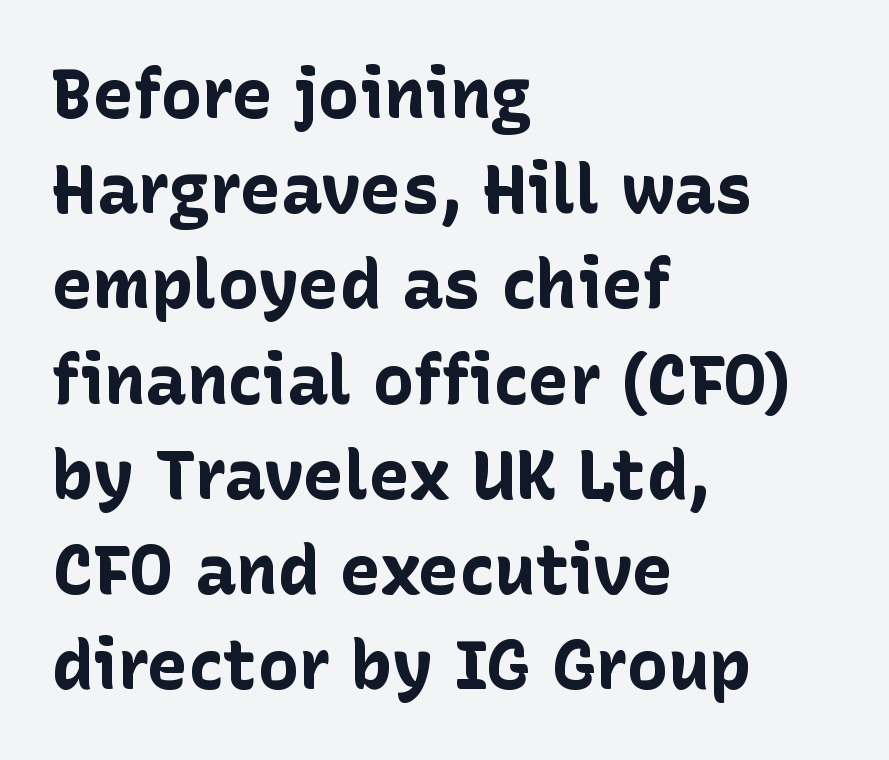
Spacing verdict: proportional, widths tailored to each character. Horizontal bands of white between lines are of average thickness. The horizontal fit of the characters is conventional and even. Nope, not italic — everything's standing straight.
